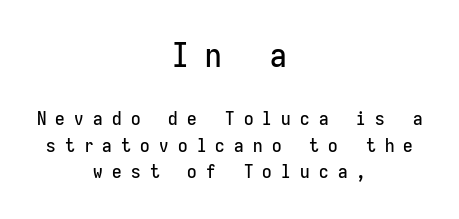
The image shows 33 px condensed sans-serif type, upright, monospaced; set centered, normal line spacing (1.39x), unusually wide letter spacing (+0.49 em), not underlined; the first (top) block is 1.74x larger; low stroke contrast and a medium x-height.
